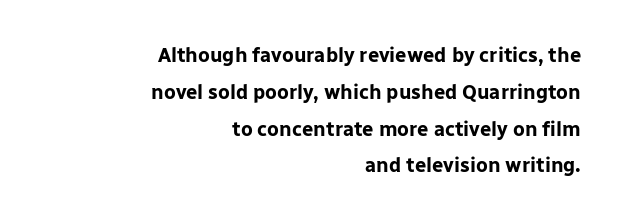
A typesetter would call this zero additional tracking. No word sits above an underline. A flush-right, rag-left setting is used for this passage. Caption: bold face, heavy strokes. Italic? Not at all — the glyphs are vertical.
